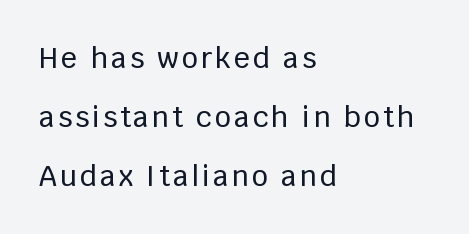
The image shows 28 px sans-serif type, upright; set left-aligned, loose line spacing (2.1x), not underlined; low stroke contrast and a large x-height.
